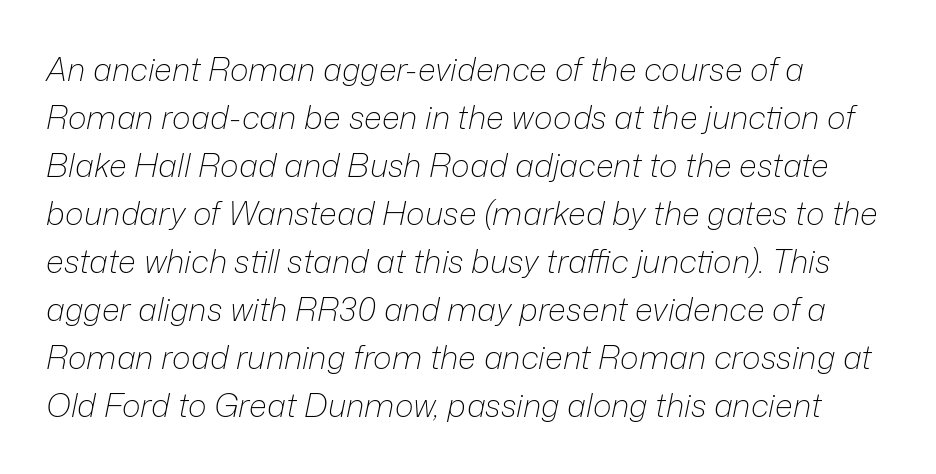
Q: Is the text bold? A: No.
Q: Is the text italic (slanted)? A: Yes, it leans right by about 12 degrees.
Q: Is the text underlined? A: No.
Q: How is the paragraph aligned? A: Left-aligned.
Q: Is the spacing between letters normal or unusually wide? A: Normal.
Q: Is the spacing between lines tight, normal or loose? A: Normal.
Q: Width (condensed, normal, or wide)? A: Normal.
Q: Stroke contrast? A: Low.
Q: x-height? A: Medium.
Q: Monospaced? A: No.
